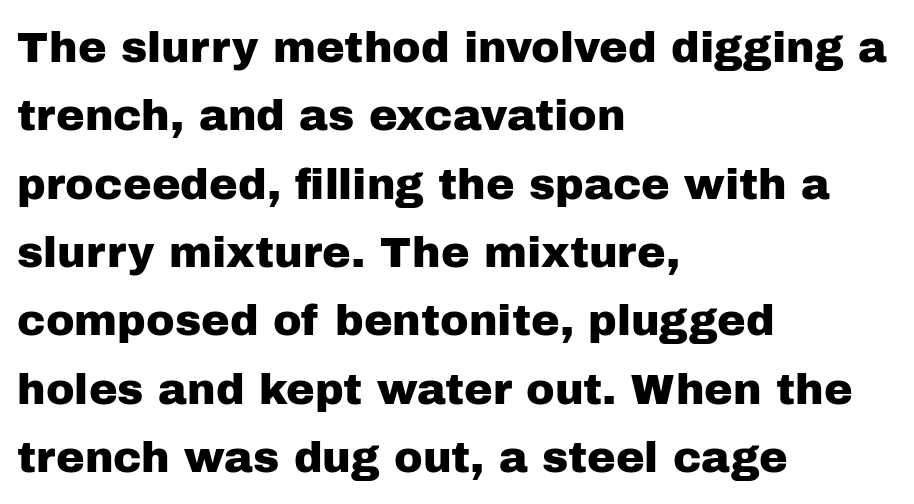
{"serif": "no", "italic": "no", "width": "normal", "stroke_contrast": "low", "x_height": "medium", "monospaced": "no", "underline": "no", "align": "left", "line_spacing": "normal", "line_spacing_ratio": 1.59, "letter_spacing": "normal", "letter_spacing_em": 0.0, "glyph_px": 43}
